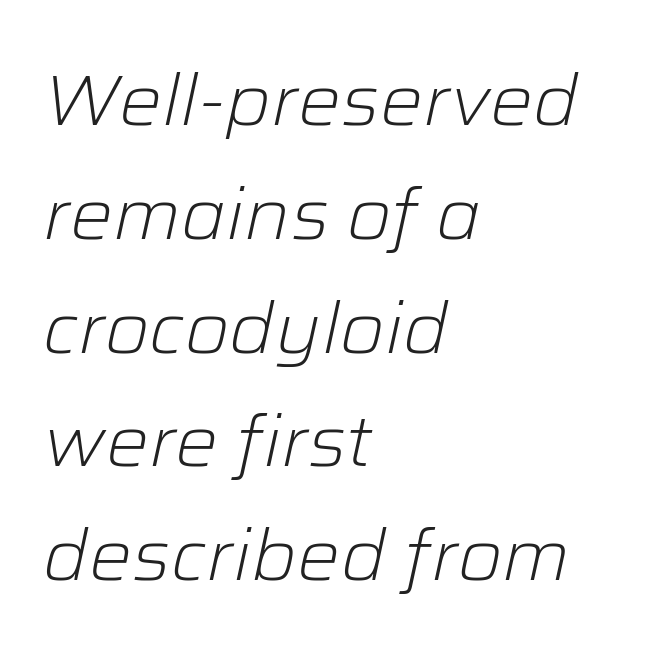
The image shows 72 px light type, italic (leaning right); set left-aligned, normal line spacing (1.58x), normal letter spacing, not underlined; low stroke contrast and a medium x-height.
